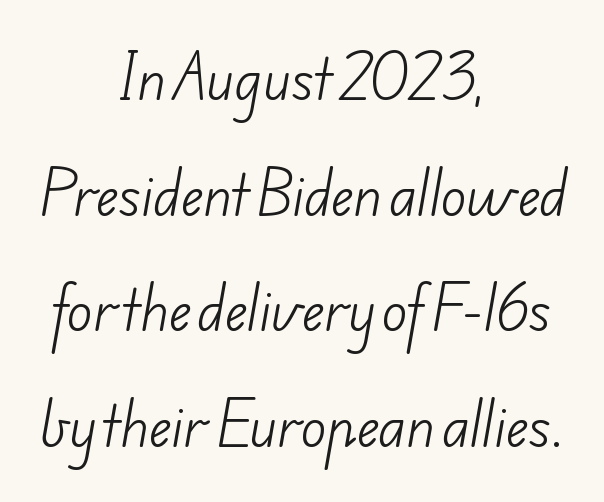
Q: Is the text bold? A: No.
Q: Is the typeface a serif or a sans-serif typeface? A: Sans-serif.
Q: Is the text underlined? A: No.
Q: How is the paragraph aligned? A: Centered.
Q: Is the spacing between letters normal or unusually wide? A: Normal.
Q: Is the spacing between lines tight, normal or loose? A: Loose.
Q: Width (condensed, normal, or wide)? A: Normal.
Q: Stroke contrast? A: Low.
Q: x-height? A: Small.
Q: Monospaced? A: No.
